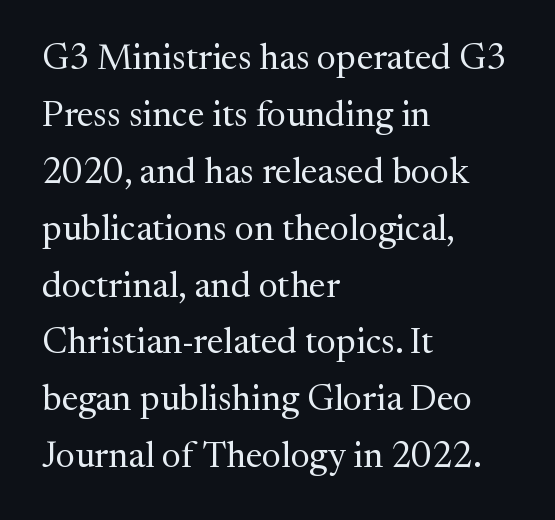
{"serif": "yes", "italic": "no", "bold": "no", "weight": "regular", "width": "normal", "stroke_contrast": "medium", "x_height": "medium", "monospaced": "no", "underline": "no", "align": "left", "line_spacing": "normal", "line_spacing_ratio": 1.58, "letter_spacing": "normal", "letter_spacing_em": 0.0, "glyph_px": 36}
